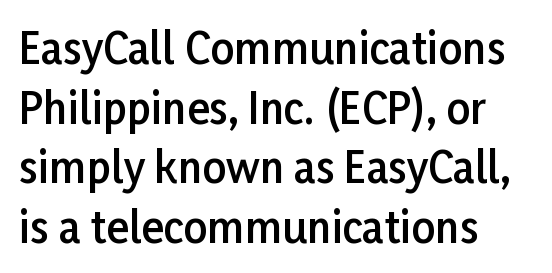
The image shows 42 px semibold sans-serif type, upright; set left-aligned, normal line spacing (1.42x), normal letter spacing, not underlined; low stroke contrast and a medium x-height.
